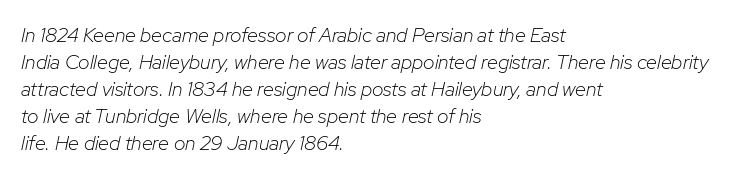
{"italic": "yes", "lean": "right", "slant_degrees": 12, "bold": "no", "underline": "no", "align": "left", "line_spacing": "normal", "line_spacing_ratio": 1.35, "letter_spacing": "normal", "letter_spacing_em": 0.0, "glyph_px": 20}
